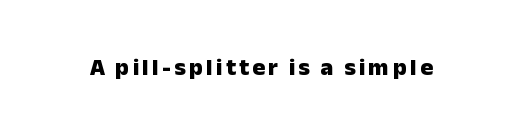
I'd describe the lettering as bold — thick and assertive. Quick note: underline off. It's the straight-up-and-down kind of type.
